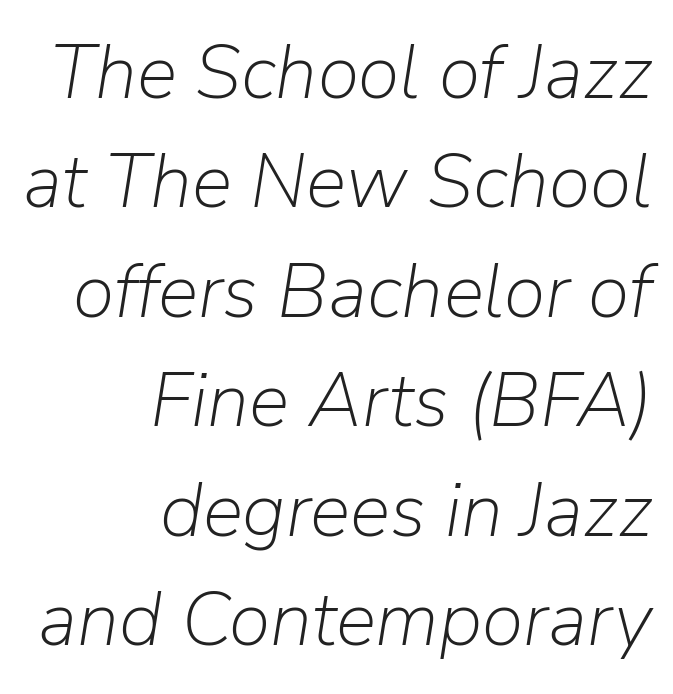
{"italic": "yes", "lean": "right", "slant_degrees": 9, "bold": "no", "weight": "light", "width": "normal", "stroke_contrast": "low", "x_height": "medium", "monospaced": "no", "underline": "no", "align": "right", "line_spacing": "normal", "line_spacing_ratio": 1.44, "letter_spacing": "normal", "letter_spacing_em": 0.0, "glyph_px": 76}
